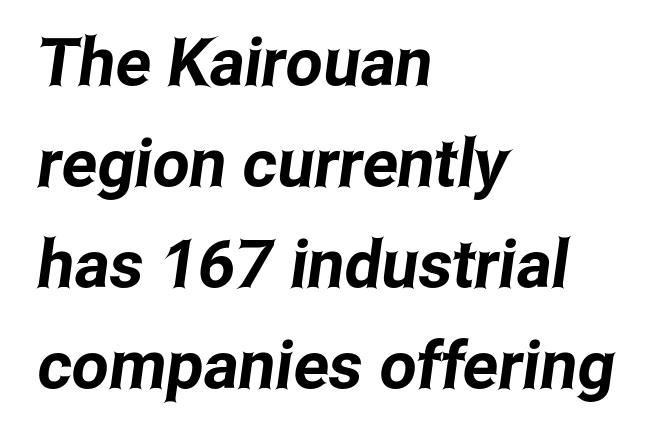
{"serif": "no", "width": "condensed", "stroke_contrast": "low", "x_height": "medium", "monospaced": "no", "underline": "no", "align": "left", "line_spacing": "normal", "line_spacing_ratio": 1.53, "letter_spacing": "normal", "letter_spacing_em": 0.0, "glyph_px": 66}
